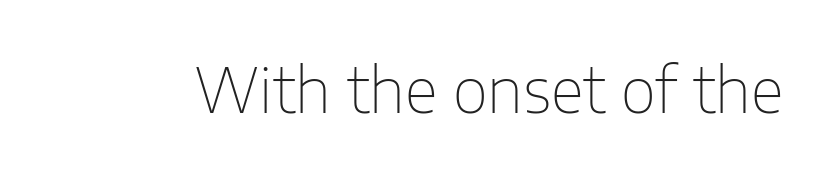
{"serif": "no", "italic": "no", "bold": "no", "weight": "thin", "width": "normal", "stroke_contrast": "low", "x_height": "medium", "monospaced": "no", "underline": "no", "letter_spacing": "normal", "letter_spacing_em": 0.0, "glyph_px": 61}
